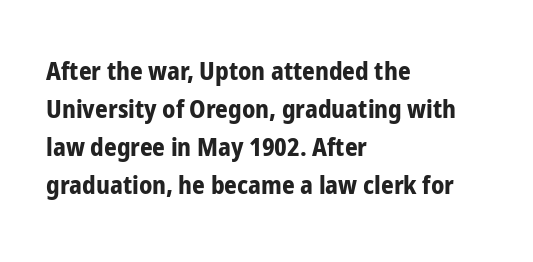
The image shows 25 px bold type, upright; set left-aligned, normal line spacing (1.52x), normal letter spacing, not underlined.
